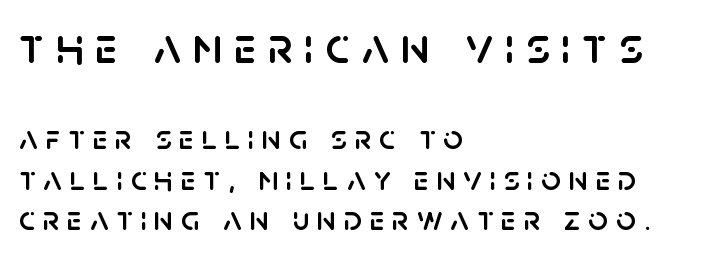
Q: Is the text italic (slanted)? A: No, it is upright.
Q: Is the typeface a serif or a sans-serif typeface? A: Sans-serif.
Q: Is the text underlined? A: No.
Q: How is the paragraph aligned? A: Left-aligned.
Q: Is the spacing between letters normal or unusually wide? A: Unusually wide.
Q: Which block of text is set in a larger size, the first (top) or the second (bottom)? A: The first (top) one.
Q: Width (condensed, normal, or wide)? A: Normal.
Q: Stroke contrast? A: Low.
Q: x-height? A: Large.
Q: Monospaced? A: No.
